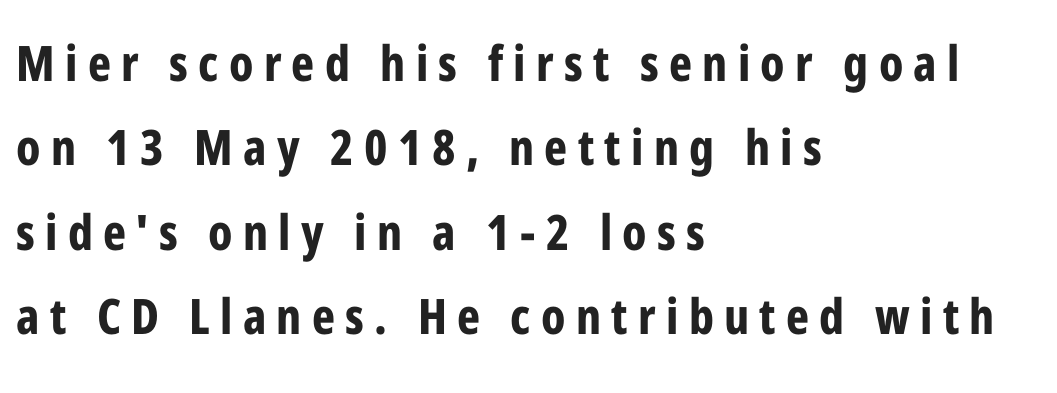
Q: Is the text bold? A: Yes.
Q: Is the text italic (slanted)? A: No, it is upright.
Q: Is the typeface a serif or a sans-serif typeface? A: Sans-serif.
Q: Is the text underlined? A: No.
Q: How is the paragraph aligned? A: Left-aligned.
Q: Is the spacing between letters normal or unusually wide? A: Unusually wide.
Q: Width (condensed, normal, or wide)? A: Condensed.
Q: Stroke contrast? A: Low.
Q: x-height? A: Medium.
Q: Monospaced? A: No.
